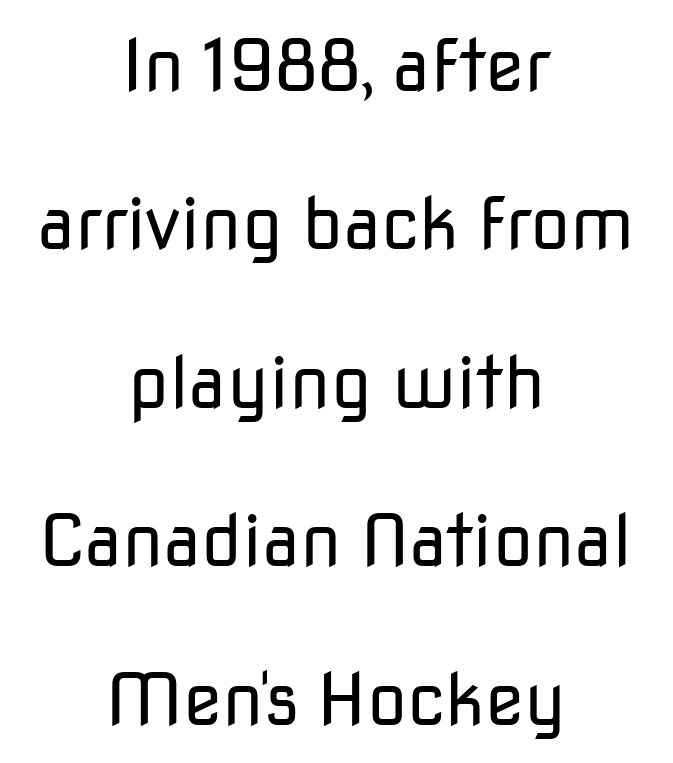
{"serif": "no", "italic": "no", "bold": "no", "weight": "regular", "width": "normal", "stroke_contrast": "low", "x_height": "medium", "monospaced": "no", "underline": "no", "align": "center", "line_spacing": "loose", "line_spacing_ratio": 2.2, "letter_spacing": "normal", "letter_spacing_em": 0.0, "glyph_px": 72}
